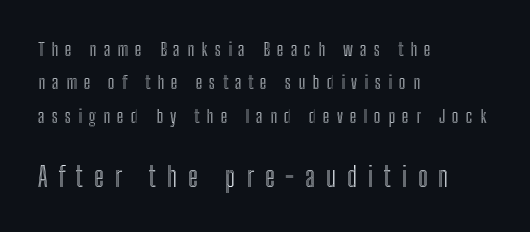
Underlining? Definitely not there. Unlike italic type, these characters show no tilt at all. Someone cranked the tracking dial way up on this one. Note: smaller setting up top, larger setting below.
